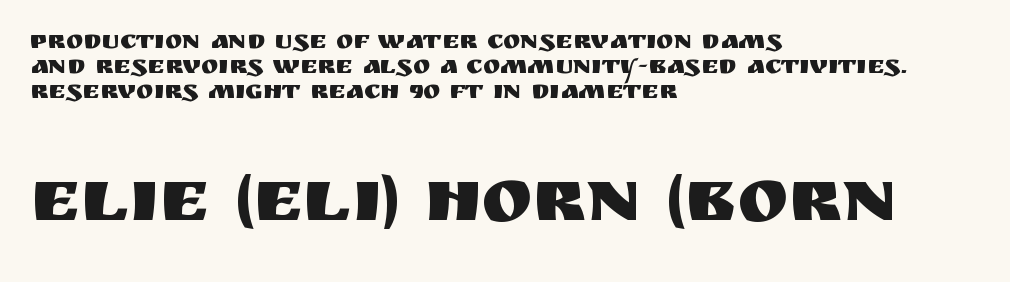
Q: Is the text italic (slanted)? A: No, it is upright.
Q: Is the typeface a serif or a sans-serif typeface? A: Sans-serif.
Q: Is the text underlined? A: No.
Q: How is the paragraph aligned? A: Left-aligned.
Q: Is the spacing between letters normal or unusually wide? A: Normal.
Q: Is the spacing between lines tight, normal or loose? A: Tight.
Q: Which block of text is set in a larger size, the first (top) or the second (bottom)? A: The second (bottom) one.
Q: Width (condensed, normal, or wide)? A: Normal.
Q: Stroke contrast? A: Medium.
Q: x-height? A: Large.
Q: Monospaced? A: No.
